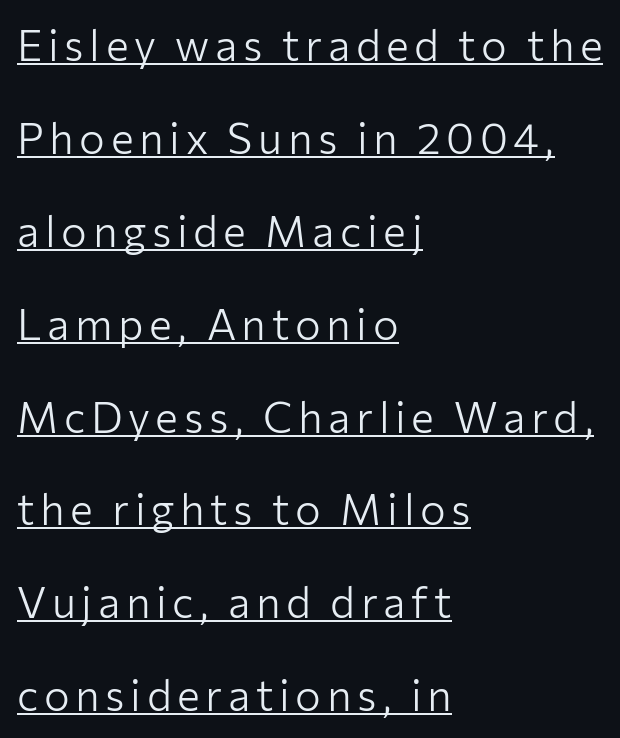
Beneath each row of characters lies a ruled line. Layout note: lines flush left. Think standard paragraph weight, or any step lighter than that. Posture: upright roman.
